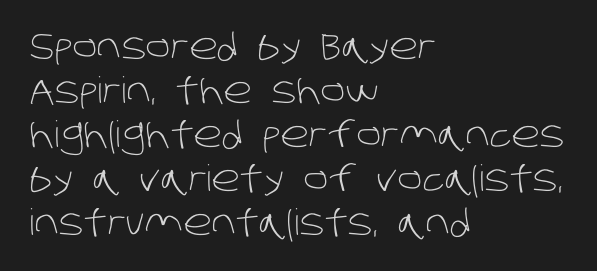
Q: Is the text bold? A: No.
Q: Is the typeface a serif or a sans-serif typeface? A: Sans-serif.
Q: Is the text underlined? A: No.
Q: How is the paragraph aligned? A: Left-aligned.
Q: Is the spacing between letters normal or unusually wide? A: Normal.
Q: Width (condensed, normal, or wide)? A: Normal.
Q: Stroke contrast? A: Low.
Q: x-height? A: Large.
Q: Monospaced? A: No.
